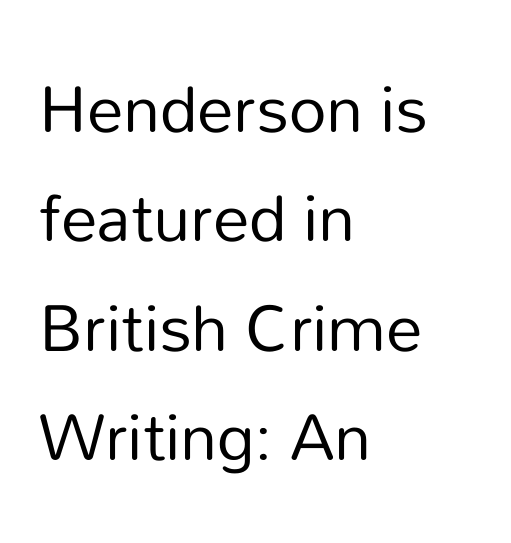
A student would call this left alignment; a typographer would say flush left, rag right. Tracking value appears to be zero — textbook default spacing. Regarding leading, the lines here are spaced in the standard way. Notice how the stems are strictly vertical — no italics here.
